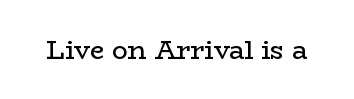
Q: Is the text bold? A: No.
Q: Is the text italic (slanted)? A: No, it is upright.
Q: Is the text underlined? A: No.
Q: Is the spacing between letters normal or unusually wide? A: Normal.
